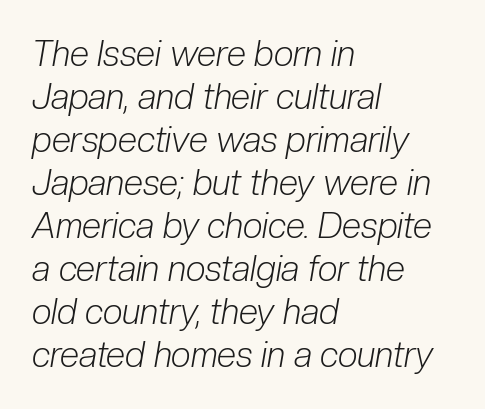
The image shows 35 px light, condensed type, italic (leaning right); set left-aligned, line spacing 1.23x, normal letter spacing, not underlined; low stroke contrast and a medium x-height.
